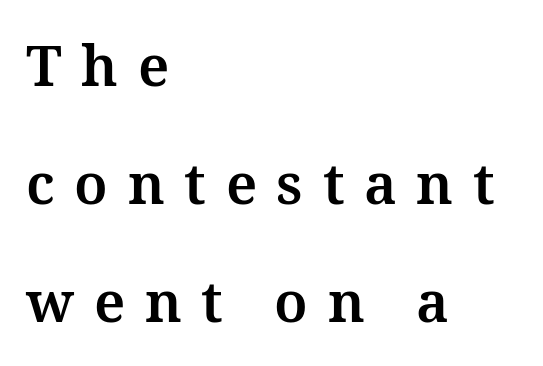
{"italic": "no", "bold": "yes", "weight": "bold", "width": "normal", "stroke_contrast": "medium", "x_height": "medium", "monospaced": "no", "underline": "no", "align": "left", "line_spacing": "loose", "line_spacing_ratio": 2.11, "letter_spacing": "wide", "letter_spacing_em": 0.35, "glyph_px": 56}
